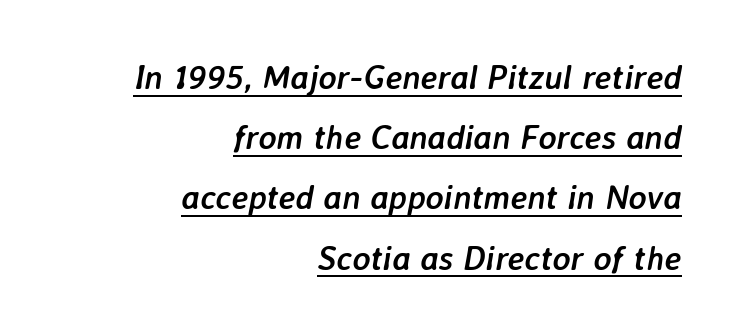
Look at the tracking — it's just the regular setting, nothing added. Designer's note — italics engaged. The paragraph has a hard right edge and a soft left edge. Is the type bold? Yes — the strokes are clearly thick and heavy.
